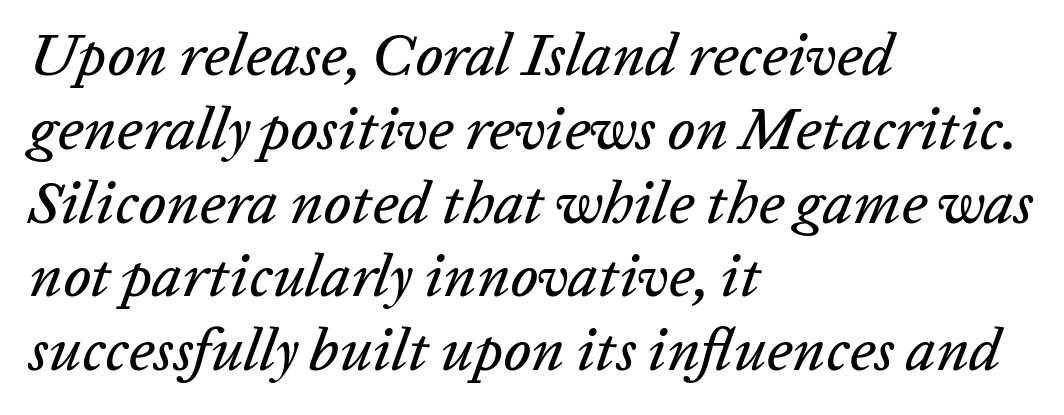
Teacher's note: observe the even left margin — that is flush-left alignment. Do the characters align in a grid? No, the font is proportional. The font's italic variant was chosen for this text. The words here are not underlined.
